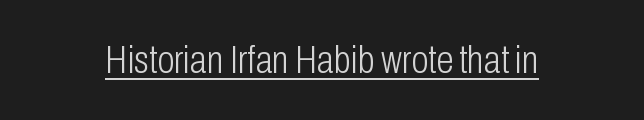
{"serif": "no", "italic": "no", "bold": "no", "weight": "light", "width": "condensed", "stroke_contrast": "low", "x_height": "medium", "monospaced": "no", "underline": "yes", "letter_spacing": "normal", "letter_spacing_em": 0.0, "glyph_px": 39}
